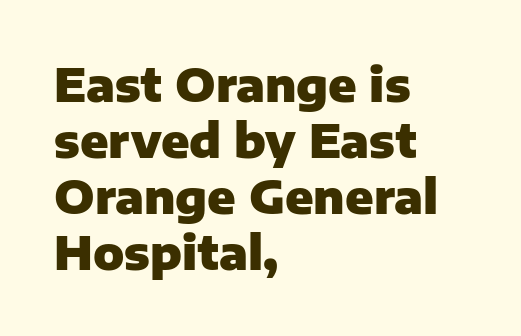
The image shows 46 px heavy sans-serif type, upright; set left-aligned, line spacing 1.22x, normal letter spacing, not underlined; low stroke contrast and a medium x-height.
